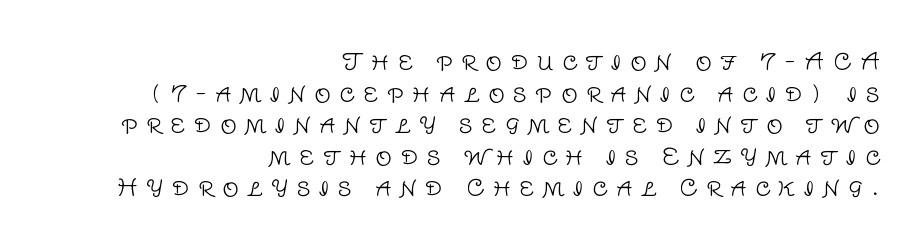
Typeset ragged left — the right edge is the straight one. The weight would be labelled regular, book, light, or lighter still. Descenders are the only things crossing below the line. These lines sit exactly where default settings would place them.
